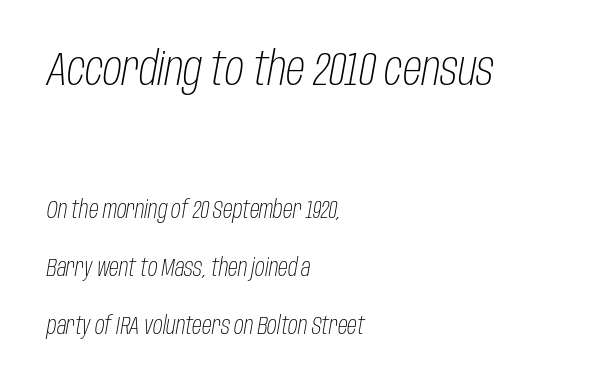
Plain, unruled lines of type. A great deal of white space separates one row of letters from the next. Bigger letters appear in the top chunk; the bottom chunk is reduced. Stems and bowls with no extra thickness — not bold. The letterforms sit shoulder to shoulder at normal distance. The paragraph shown leans on its left margin.
